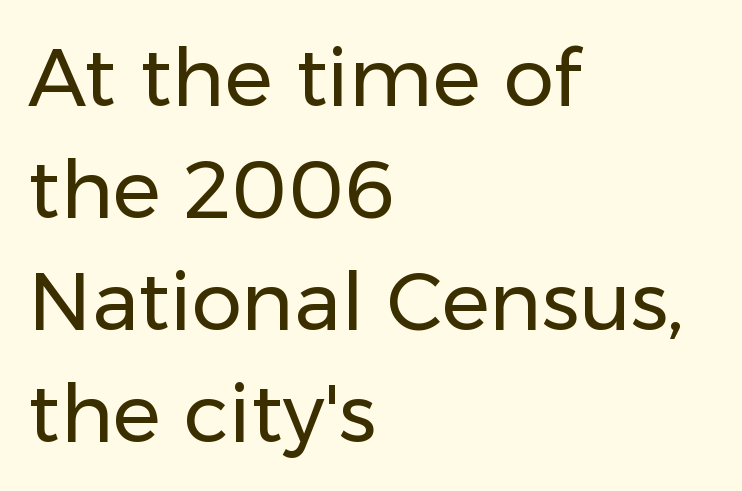
Q: Is the text bold? A: No.
Q: Is the text italic (slanted)? A: No, it is upright.
Q: Is the typeface a serif or a sans-serif typeface? A: Sans-serif.
Q: Is the text underlined? A: No.
Q: How is the paragraph aligned? A: Left-aligned.
Q: Is the spacing between letters normal or unusually wide? A: Normal.
Q: Is the spacing between lines tight, normal or loose? A: Normal.
Q: Width (condensed, normal, or wide)? A: Normal.
Q: Stroke contrast? A: Low.
Q: x-height? A: Medium.
Q: Monospaced? A: No.
